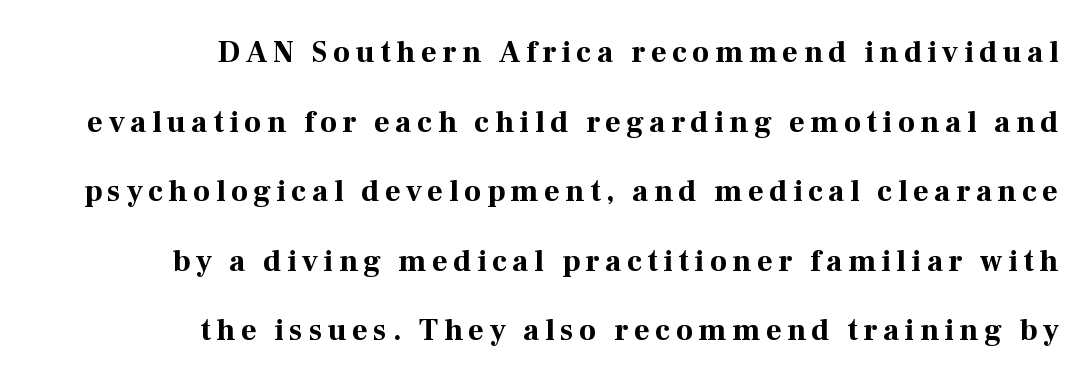
Baseline-to-baseline distance is far greater than the letter height. These lines are rendered in a variable-pitch font. I'd call this a serif setting — the letters wear small feet. Plain, unruled lines of type. Is there any slant? The stems are plumb.
